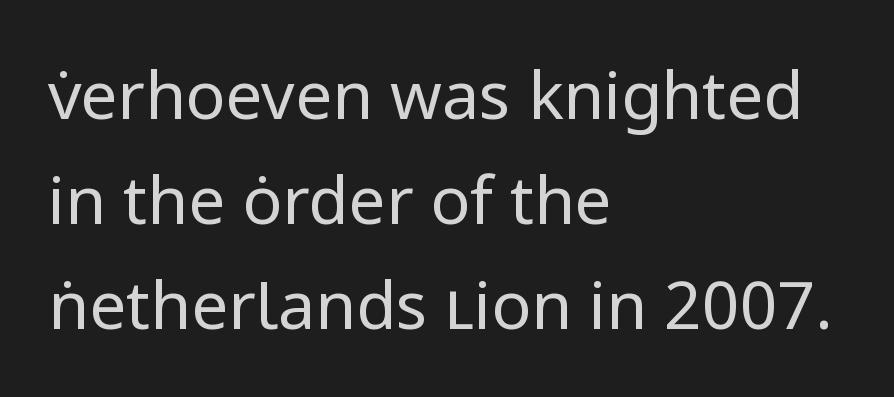
The image shows 66 px regular-weight sans-serif type, upright; set left-aligned, normal line spacing (1.59x), normal letter spacing, not underlined; low stroke contrast and a medium x-height.
